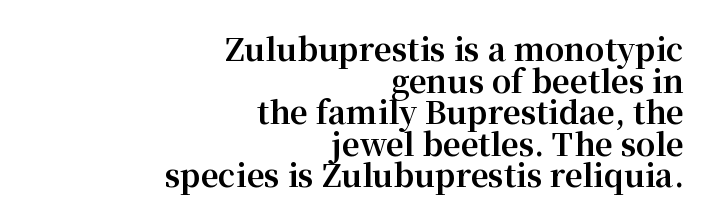
{"serif": "yes", "italic": "no", "bold": "yes", "weight": "bold", "width": "normal", "stroke_contrast": "medium", "x_height": "medium", "monospaced": "no", "underline": "no", "align": "right", "line_spacing": "tight", "line_spacing_ratio": 1.02, "letter_spacing": "normal", "letter_spacing_em": 0.0, "glyph_px": 31}
